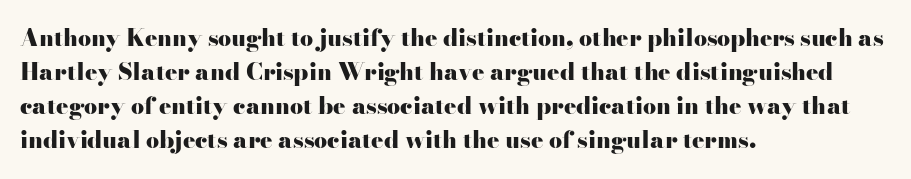
Q: Is the text bold? A: Yes.
Q: Is the text italic (slanted)? A: No, it is upright.
Q: Is the text underlined? A: No.
Q: How is the paragraph aligned? A: Left-aligned.
Q: Is the spacing between letters normal or unusually wide? A: Normal.
Q: Is the spacing between lines tight, normal or loose? A: Normal.
